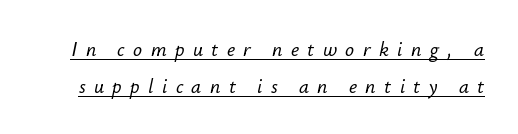
{"italic": "yes", "lean": "right", "slant_degrees": 12, "underline": "yes", "line_spacing_ratio": 1.86, "letter_spacing": "wide", "letter_spacing_em": 0.42, "glyph_px": 20}
